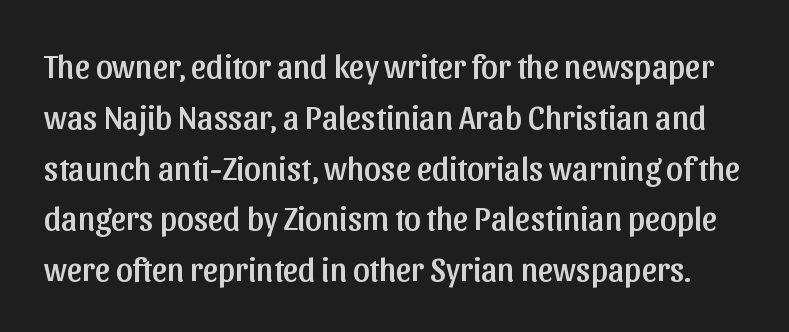
Q: Is the text italic (slanted)? A: No, it is upright.
Q: Is the typeface a serif or a sans-serif typeface? A: Sans-serif.
Q: Is the text underlined? A: No.
Q: Is the spacing between letters normal or unusually wide? A: Normal.
Q: Is the spacing between lines tight, normal or loose? A: Normal.
Q: Width (condensed, normal, or wide)? A: Normal.
Q: Stroke contrast? A: Low.
Q: x-height? A: Medium.
Q: Monospaced? A: No.
